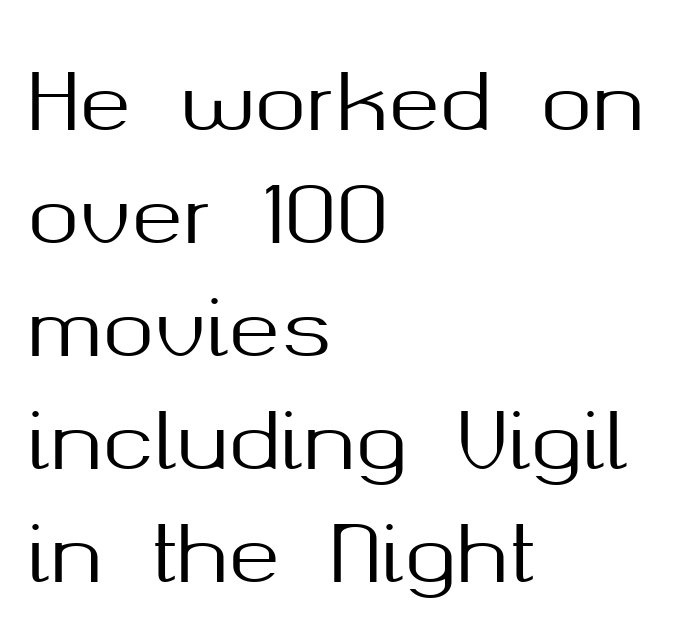
Glance below the letters and you will spot only blank space. What kind of face is this? One without serifs — a sans. The rendering uses natural spacing where letterforms have individual widths. The passage shown stacks its lines at a standard gap. Italic: no, the glyphs are upright roman. In CSS terms this would be text-align: left.
